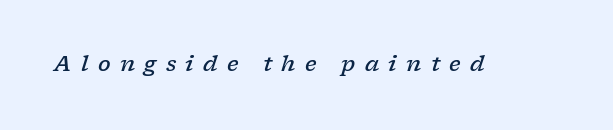
Typesetter's note: demi weight, one step under bold. The whole block is typeset with a tilt. Compared with typical body copy, the letter spacing here is much looser. The strip under each line holds only bare page.
